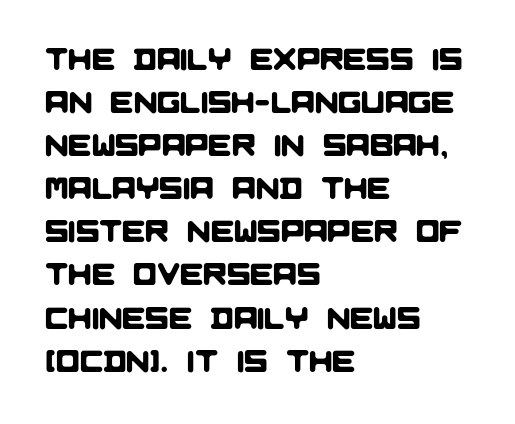
The paragraph has a hard left edge and a soft right edge. Do the characters align in a grid? No, the font is proportional. The glyphs are unaccompanied by any horizontal stroke below them. Look at the bottom of the vertical strokes: they stop flat, with no serifs.
